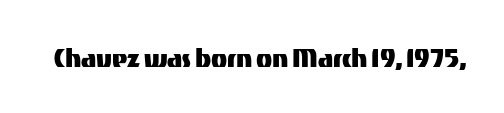
{"serif": "no", "italic": "no", "width": "normal", "stroke_contrast": "medium", "x_height": "medium", "monospaced": "no", "underline": "no", "letter_spacing": "normal", "letter_spacing_em": 0.0, "glyph_px": 33}
